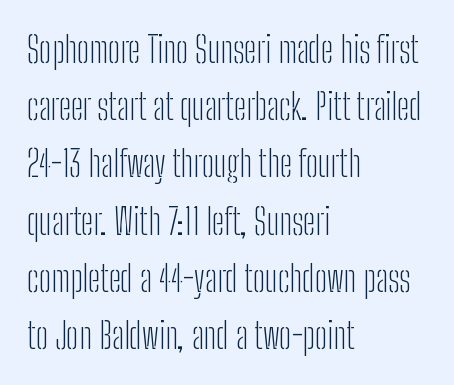
The image shows 36 px light, condensed sans-serif type, upright; set left-aligned, normal line spacing (1.59x), normal letter spacing, not underlined; low stroke contrast and a medium x-height.
